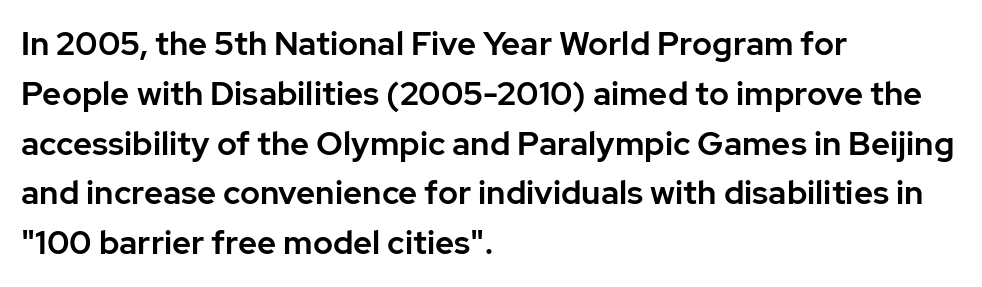
Q: Is the text italic (slanted)? A: No, it is upright.
Q: Is the typeface a serif or a sans-serif typeface? A: Sans-serif.
Q: Is the text underlined? A: No.
Q: How is the paragraph aligned? A: Left-aligned.
Q: Is the spacing between letters normal or unusually wide? A: Normal.
Q: Is the spacing between lines tight, normal or loose? A: Normal.
Q: Width (condensed, normal, or wide)? A: Normal.
Q: Stroke contrast? A: Low.
Q: x-height? A: Medium.
Q: Monospaced? A: No.
